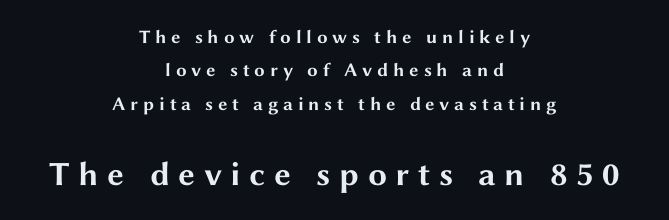
{"serif": "no", "italic": "no", "bold": "yes", "weight": "bold", "width": "wide", "stroke_contrast": "medium", "x_height": "medium", "monospaced": "no", "underline": "no", "align": "center", "line_spacing_ratio": 1.76, "letter_spacing": "wide", "letter_spacing_em": 0.25, "larger_block": "second", "size_ratio": 1.79, "glyph_px": 34}
